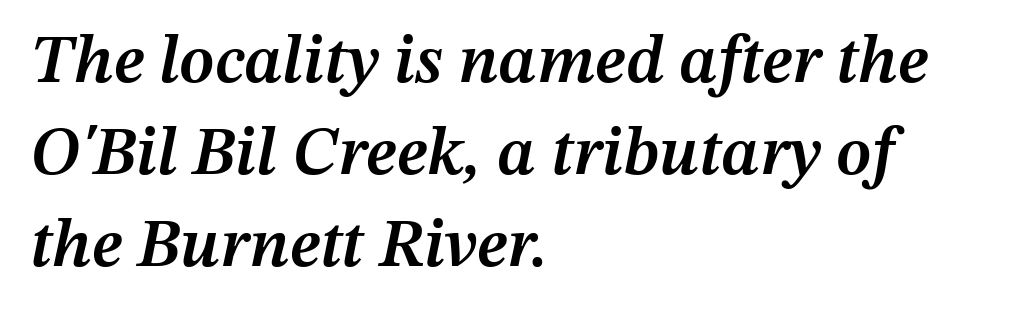
Slant detected: the letters are inclined. Check the space under the baseline: it is left empty. You could not count columns in this text — the font is proportionally spaced. These lines carry some extra weight — a demibold, not a full bold. Which margin do the lines hug? The left one — the right edge is uneven. The space between consecutive lines is moderate.
